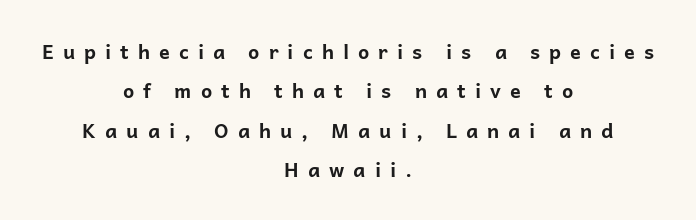
Q: Is the text bold? A: Yes.
Q: Is the text italic (slanted)? A: No, it is upright.
Q: Is the text underlined? A: No.
Q: How is the paragraph aligned? A: Centered.
Q: Is the spacing between letters normal or unusually wide? A: Unusually wide.
Q: Is the spacing between lines tight, normal or loose? A: Loose.
